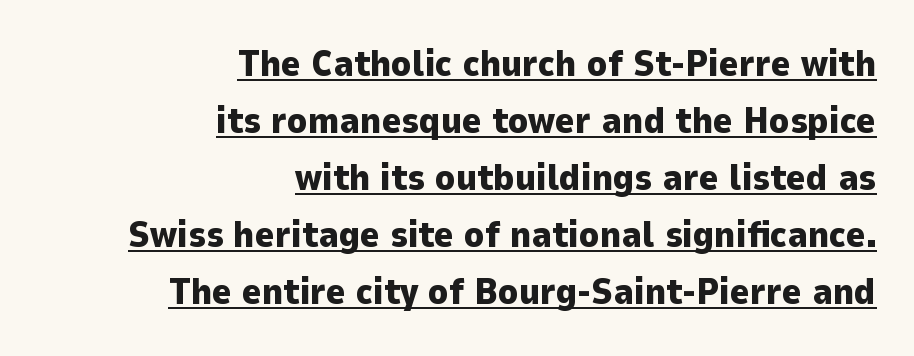
Type style note: lacks serifs. What decoration does the sample have? An underline. The type is set solid horizontally, with unmodified tracking. The typesetting leans heavy: a genuine bold. Does the lettering tilt? It doesn't — this is upright. Where is the straight margin? On the right.
